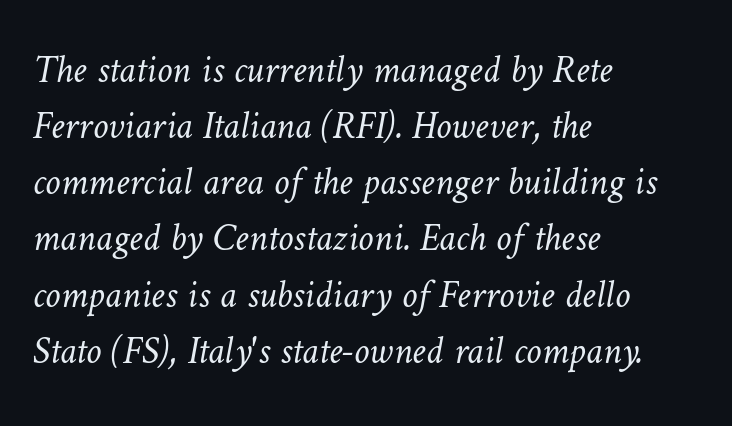
{"bold": "no", "weight": "light", "width": "normal", "stroke_contrast": "low", "x_height": "medium", "monospaced": "no", "underline": "no", "align": "left", "line_spacing": "normal", "line_spacing_ratio": 1.44, "letter_spacing": "normal", "letter_spacing_em": 0.0, "glyph_px": 39}
